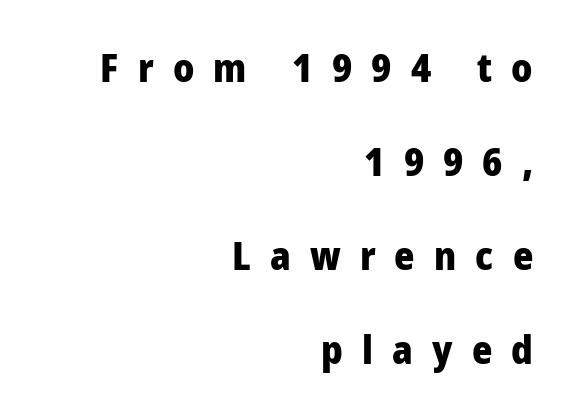
{"serif": "no", "italic": "no", "bold": "yes", "weight": "heavy", "width": "normal", "stroke_contrast": "low", "x_height": "medium", "monospaced": "no", "underline": "no", "align": "right", "line_spacing": "loose", "line_spacing_ratio": 2.41, "letter_spacing": "wide", "letter_spacing_em": 0.49, "glyph_px": 39}
